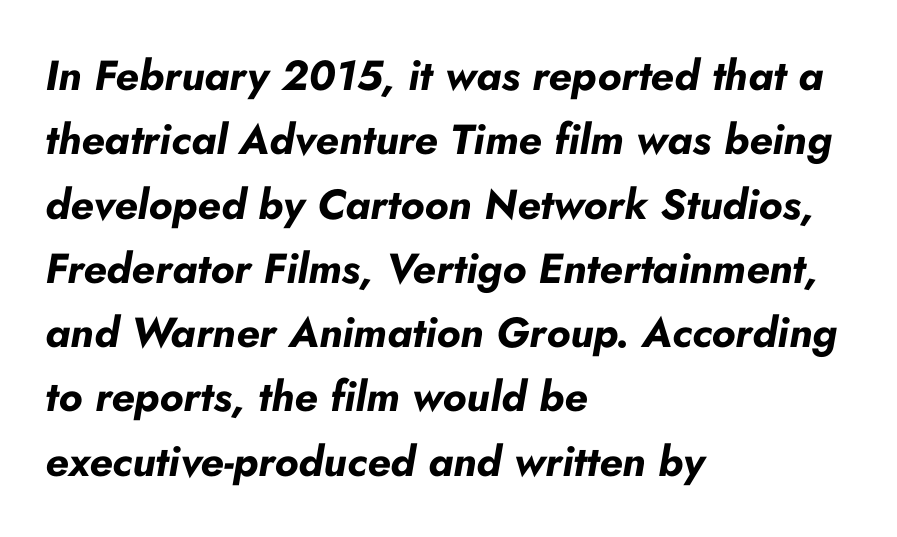
The image shows 42 px bold type, italic (leaning right); set left-aligned, normal line spacing (1.53x), normal letter spacing, not underlined; low stroke contrast and a small x-height.
